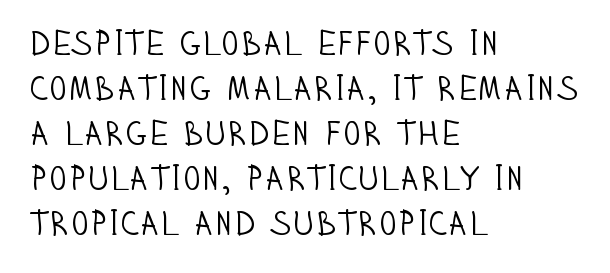
{"serif": "no", "italic": "no", "bold": "no", "weight": "light", "width": "condensed", "stroke_contrast": "low", "x_height": "large", "monospaced": "no", "underline": "no", "align": "left", "line_spacing": "normal", "line_spacing_ratio": 1.32, "letter_spacing": "normal", "letter_spacing_em": 0.0, "glyph_px": 34}
